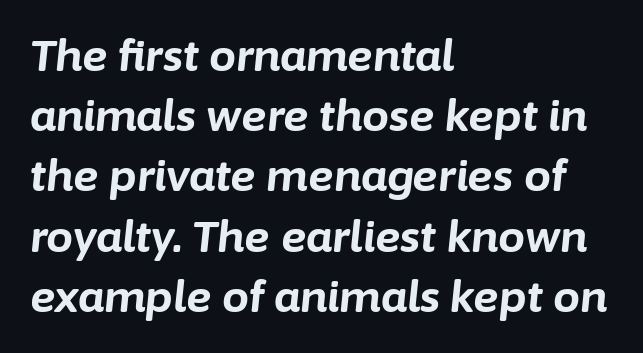
The image shows 43 px bold type, italic (leaning right); set left-aligned, normal line spacing (1.4x), normal letter spacing, not underlined; low stroke contrast and a medium x-height.
